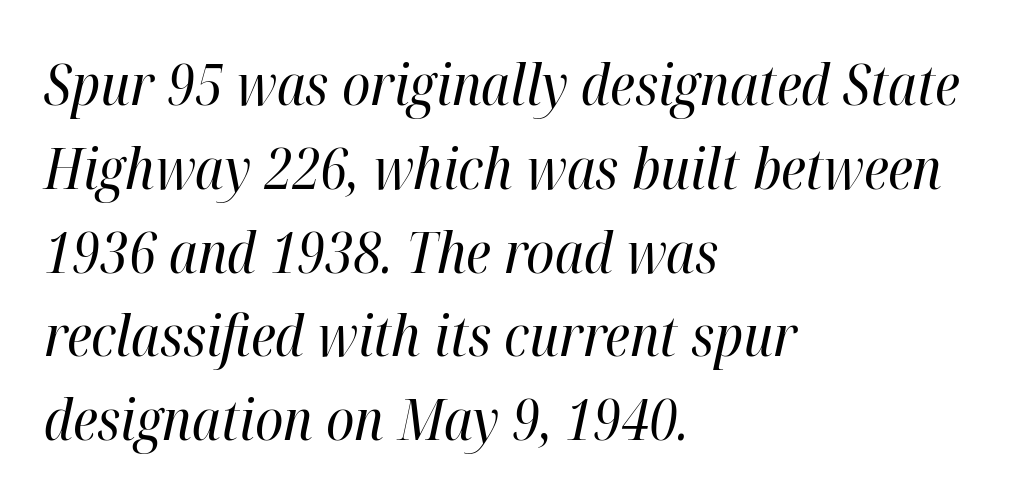
Q: Is the text bold? A: No.
Q: Is the text italic (slanted)? A: Yes, it leans right by about 12 degrees.
Q: Is the text underlined? A: No.
Q: How is the paragraph aligned? A: Left-aligned.
Q: Is the spacing between letters normal or unusually wide? A: Normal.
Q: Is the spacing between lines tight, normal or loose? A: Normal.
Q: Width (condensed, normal, or wide)? A: Condensed.
Q: Stroke contrast? A: High.
Q: x-height? A: Medium.
Q: Monospaced? A: No.
